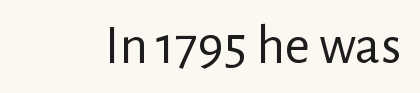
A typesetter would call this proportional, since set widths differ per character. The font sits on the lighter half of the weight spectrum, regular included. Italic? Not at all — the glyphs are vertical. Clear beneath every line of the passage. The letters sit at their default tracking, neither squeezed nor spread. This sample uses a sans-serif face.
